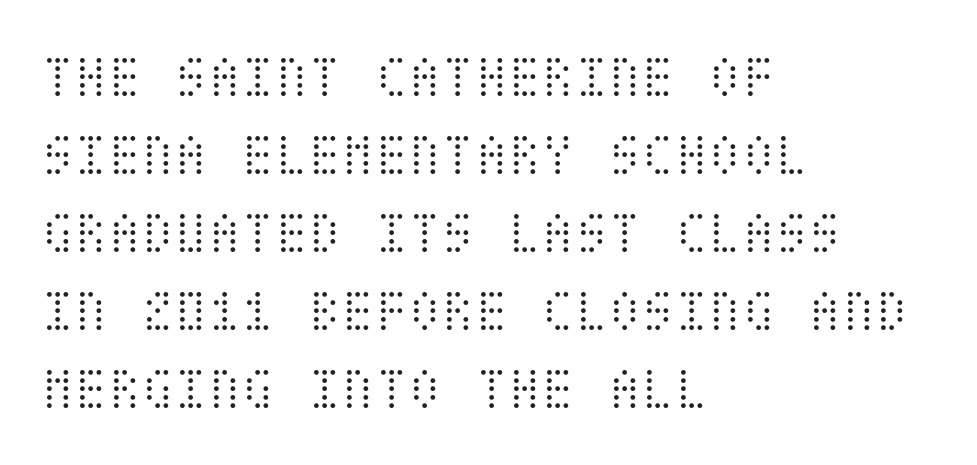
Underline: absent. The face used here is rendered with its standard letterfit. The typesetting does not lean heavy: it is not bold. This sample uses an upright cut, with every glyph sitting square on the baseline. Evenly set lines give the paragraph a standard silhouette. A student would call this left alignment; a typographer would say flush left, rag right.
